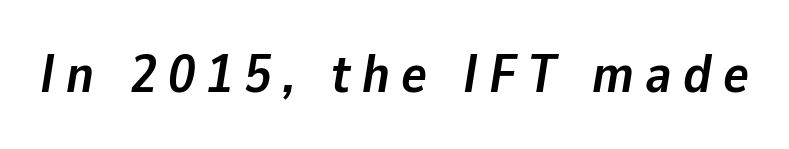
Nobody drew a line under any word here. In terms of weight, the rendering is a true, heavy bold. You could not count columns in this text — the font is proportionally spaced. Notice how the stems are inclined rather than vertical — that's the hallmark of italics. Each word looks stretched out because of the extra space between its letters.
